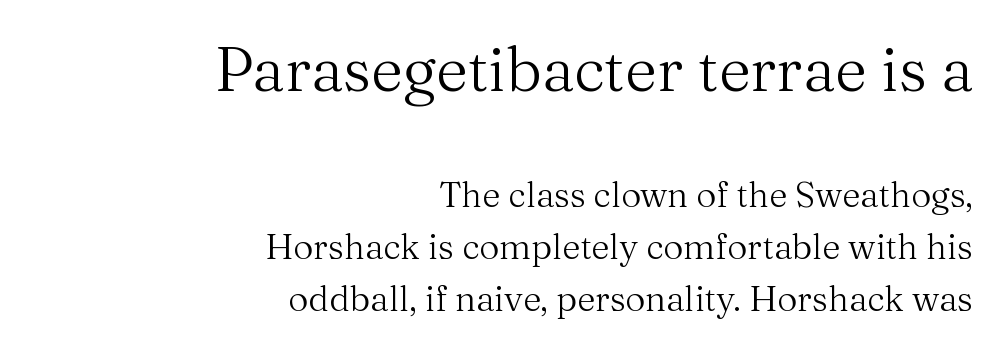
Q: Is the text bold? A: No.
Q: Is the text italic (slanted)? A: No, it is upright.
Q: Is the typeface a serif or a sans-serif typeface? A: Serif.
Q: Is the text underlined? A: No.
Q: How is the paragraph aligned? A: Right-aligned.
Q: Is the spacing between letters normal or unusually wide? A: Normal.
Q: Is the spacing between lines tight, normal or loose? A: Normal.
Q: Which block of text is set in a larger size, the first (top) or the second (bottom)? A: The first (top) one.
Q: Width (condensed, normal, or wide)? A: Normal.
Q: Stroke contrast? A: Medium.
Q: x-height? A: Medium.
Q: Monospaced? A: No.
